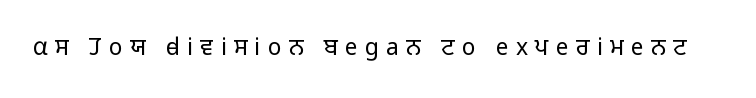
A typesetter would call this heavily tracked-out type. Bold? No — there's no thickening of the strokes. Every stem runs plumb, perpendicular to the baseline. The words here are not underlined.
